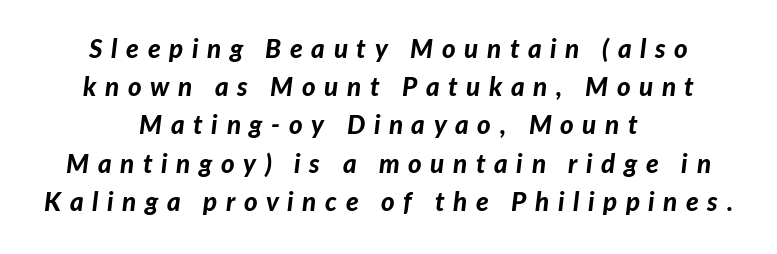
{"italic": "yes", "lean": "right", "slant_degrees": 7, "bold": "yes", "underline": "no", "align": "center", "line_spacing": "normal", "line_spacing_ratio": 1.47, "letter_spacing": "wide", "letter_spacing_em": 0.33, "glyph_px": 26}
